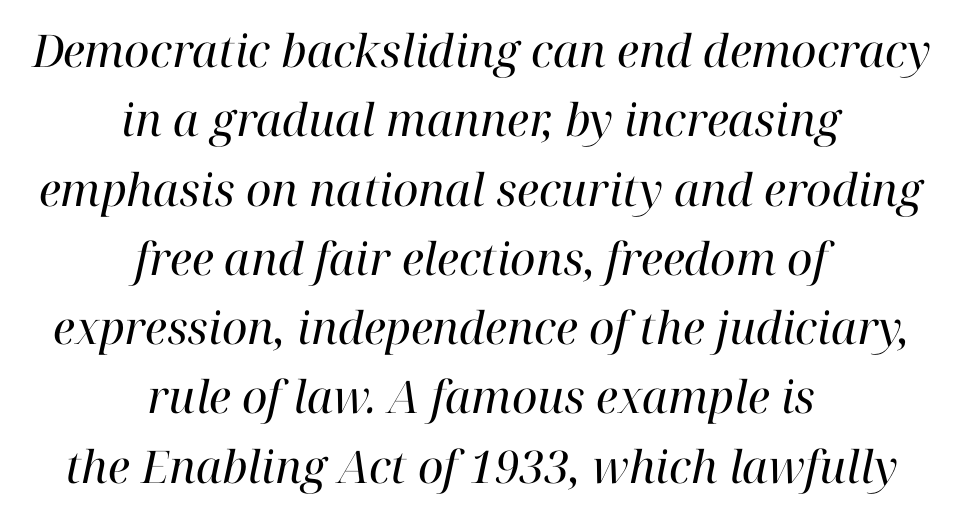
Nothing unusual about the tracking: characters are spaced as the font intends. Beneath every word, the page is bare. Weight: in the light-to-regular range. Rows of type keep a routine distance in the vertical direction. Font category for this specimen: serif. You could not count columns in this text — the font is proportionally spaced.
